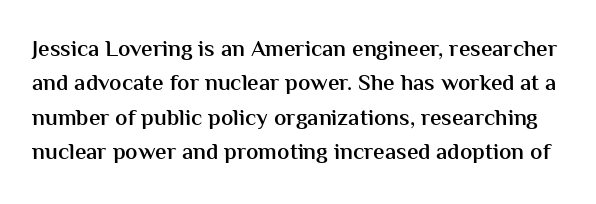
Italic: no, the glyphs are upright roman. Inter-character spacing is left at the font's built-in metrics. Semibold letterforms, between regular and bold. The passage shown stacks its lines at a standard gap.
